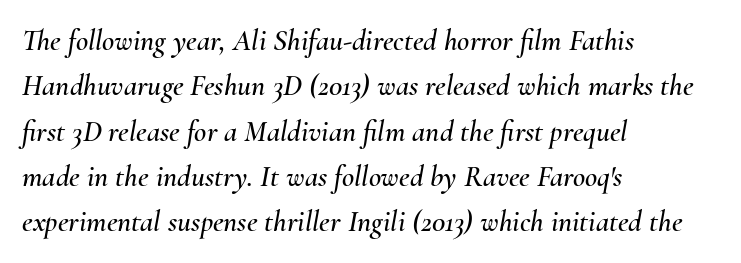
Q: Is the text italic (slanted)? A: Yes, it leans right by about 10 degrees.
Q: Is the text underlined? A: No.
Q: How is the paragraph aligned? A: Left-aligned.
Q: Is the spacing between letters normal or unusually wide? A: Normal.
Q: Is the spacing between lines tight, normal or loose? A: Normal.
Q: Width (condensed, normal, or wide)? A: Normal.
Q: Stroke contrast? A: Medium.
Q: x-height? A: Small.
Q: Monospaced? A: No.
